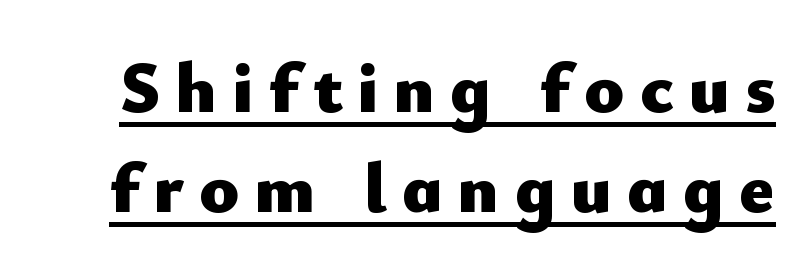
{"serif": "no", "italic": "no", "bold": "yes", "weight": "heavy", "width": "normal", "stroke_contrast": "low", "x_height": "small", "monospaced": "no", "underline": "yes", "line_spacing": "normal", "line_spacing_ratio": 1.37, "letter_spacing": "wide", "letter_spacing_em": 0.21, "glyph_px": 73}
